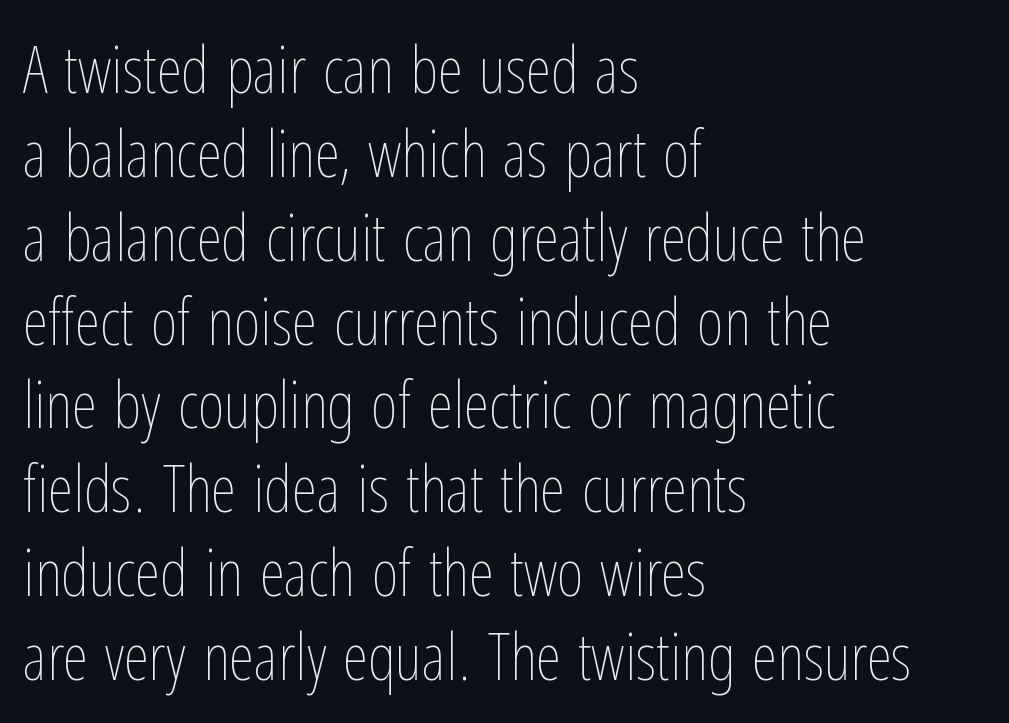
{"italic": "no", "bold": "no", "weight": "thin", "width": "condensed", "stroke_contrast": "low", "x_height": "medium", "monospaced": "no", "underline": "no", "align": "left", "line_spacing": "normal", "line_spacing_ratio": 1.29, "letter_spacing": "normal", "letter_spacing_em": 0.0, "glyph_px": 65}
